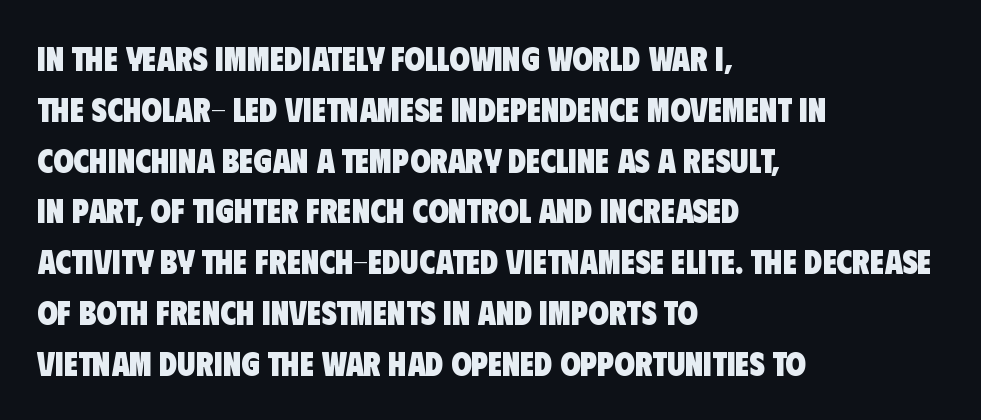
These lines carry a lot of weight — the face is fully bold. In CSS terms this would be text-align: left. Does the leading feel generous? No, just average. The tracking reads as untouched default to a designer's eye. The area under the type is left untouched. The glyphs in this specimen are sans serif.
